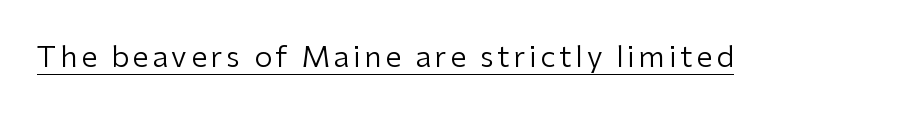
The image shows 29 px regular-weight sans-serif type, upright; set underlined; low stroke contrast and a medium x-height.
